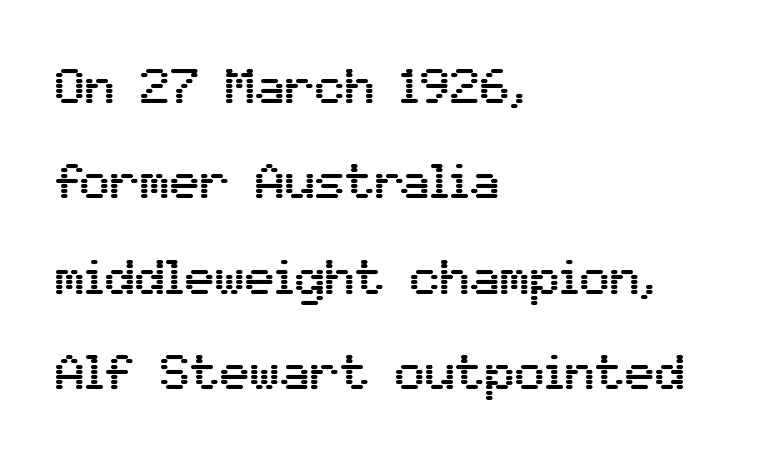
The image shows 50 px sans-serif type, upright; set left-aligned, loose line spacing (1.91x), normal letter spacing, not underlined; medium stroke contrast and a medium x-height.
